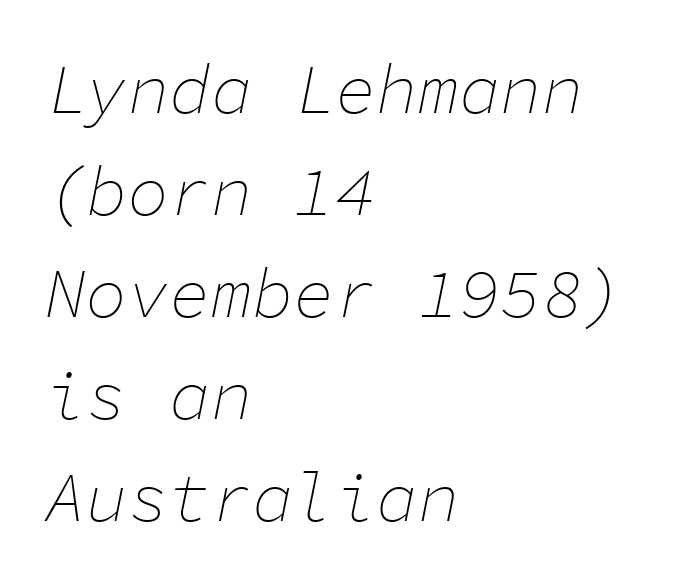
An italicized treatment has been applied to the whole sample. Descenders hang freely into open space. Caption: multi-line text, flush left, ragged right. Honestly, the letter spacing is just normal — you wouldn't notice it. Spacing verdict: monospaced, one width for all characters.
